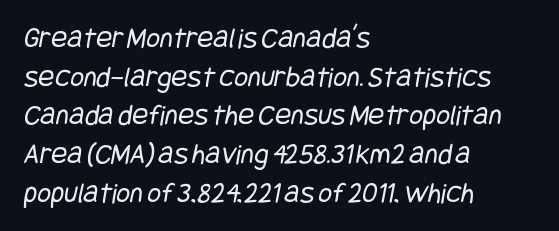
Q: Is the text bold? A: No.
Q: Is the typeface a serif or a sans-serif typeface? A: Sans-serif.
Q: Is the text underlined? A: No.
Q: How is the paragraph aligned? A: Left-aligned.
Q: Is the spacing between letters normal or unusually wide? A: Normal.
Q: Is the spacing between lines tight, normal or loose? A: Normal.
Q: Width (condensed, normal, or wide)? A: Condensed.
Q: Stroke contrast? A: Low.
Q: x-height? A: Large.
